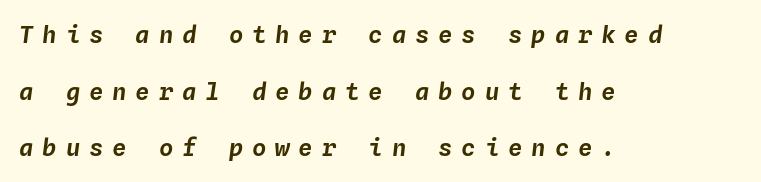
Q: Is the text italic (slanted)? A: Yes, it leans right by about 4 degrees.
Q: Is the text underlined? A: No.
Q: How is the paragraph aligned? A: Left-aligned.
Q: Is the spacing between letters normal or unusually wide? A: Unusually wide.
Q: Is the spacing between lines tight, normal or loose? A: Loose.
